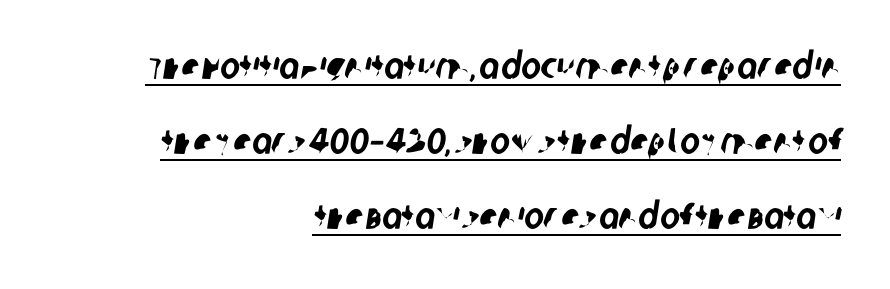
Q: Is the typeface a serif or a sans-serif typeface? A: Sans-serif.
Q: Is the text underlined? A: Yes.
Q: How is the paragraph aligned? A: Right-aligned.
Q: Is the spacing between letters normal or unusually wide? A: Normal.
Q: Is the spacing between lines tight, normal or loose? A: Loose.
Q: Width (condensed, normal, or wide)? A: Condensed.
Q: Stroke contrast? A: Low.
Q: x-height? A: Large.
Q: Monospaced? A: No.
